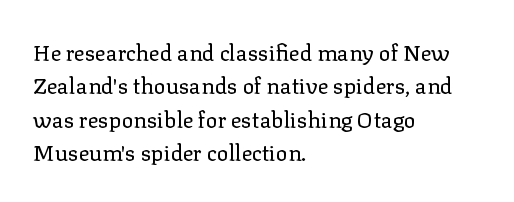
Q: Is the text bold? A: No.
Q: Is the text italic (slanted)? A: No, it is upright.
Q: Is the text underlined? A: No.
Q: How is the paragraph aligned? A: Left-aligned.
Q: Is the spacing between letters normal or unusually wide? A: Normal.
Q: Is the spacing between lines tight, normal or loose? A: Normal.
